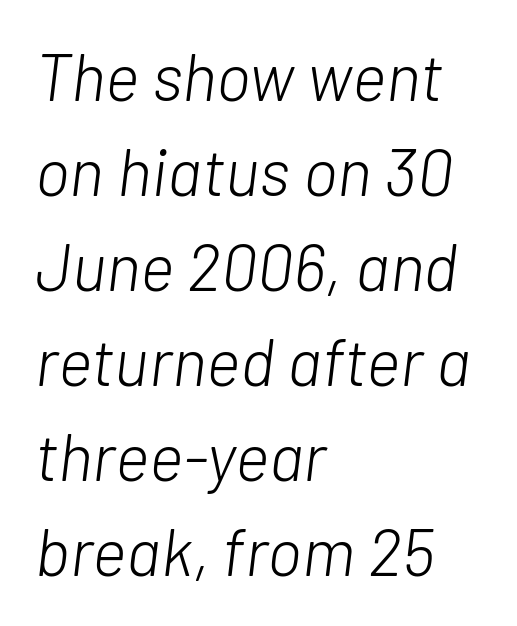
{"italic": "yes", "lean": "right", "slant_degrees": 7, "bold": "no", "weight": "light", "width": "normal", "stroke_contrast": "low", "x_height": "medium", "monospaced": "no", "underline": "no", "align": "left", "line_spacing": "normal", "line_spacing_ratio": 1.44, "letter_spacing": "normal", "letter_spacing_em": 0.0, "glyph_px": 66}
